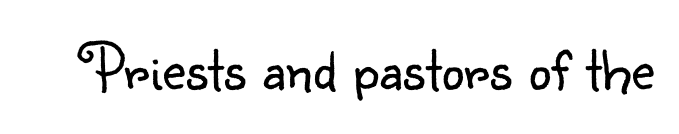
The image shows 64 px light sans-serif type, upright; set normal letter spacing, not underlined; low stroke contrast and a small x-height.
